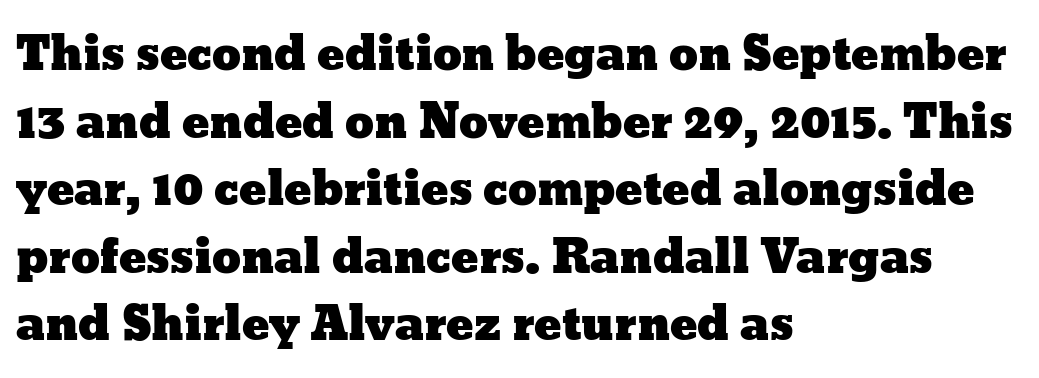
The image shows 46 px wide type, upright; set left-aligned, normal line spacing (1.47x), normal letter spacing, not underlined; low stroke contrast and a medium x-height.
